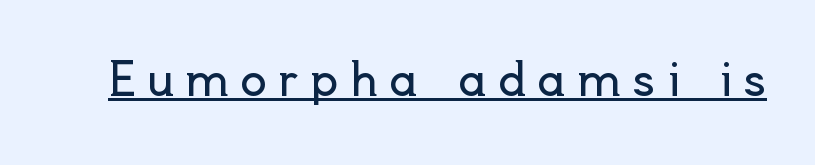
The image shows 44 px regular-weight sans-serif type, upright; set unusually wide letter spacing (+0.26 em), underlined; a small x-height.
